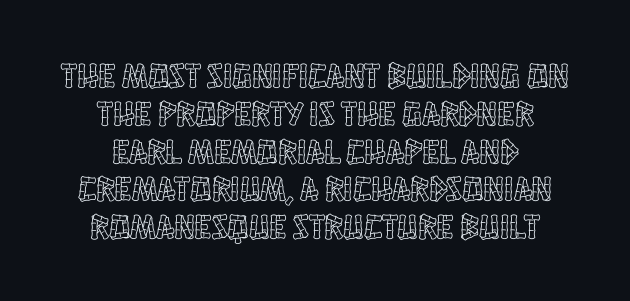
Q: Is the text italic (slanted)? A: No, it is upright.
Q: Is the text underlined? A: No.
Q: How is the paragraph aligned? A: Centered.
Q: Is the spacing between letters normal or unusually wide? A: Normal.
Q: Is the spacing between lines tight, normal or loose? A: Tight.
Q: Width (condensed, normal, or wide)? A: Condensed.
Q: x-height? A: Large.
Q: Monospaced? A: No.
